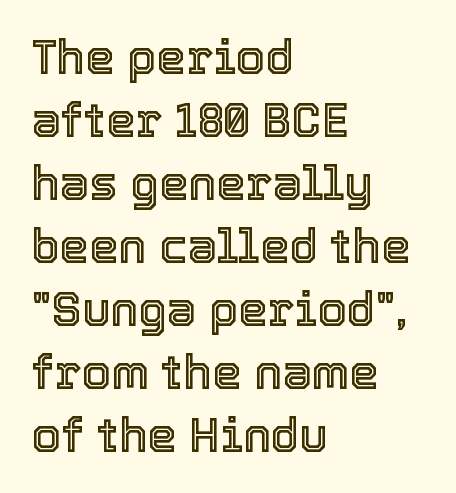
{"italic": "no", "width": "normal", "x_height": "medium", "monospaced": "no", "underline": "no", "align": "left", "line_spacing": "normal", "line_spacing_ratio": 1.34, "letter_spacing": "normal", "letter_spacing_em": 0.0, "glyph_px": 47}
